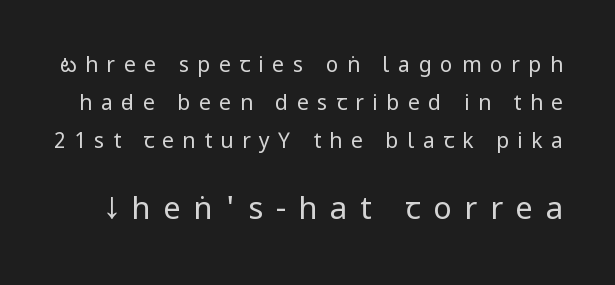
{"serif": "no", "italic": "no", "bold": "no", "weight": "regular", "width": "condensed", "stroke_contrast": "low", "underline": "no", "line_spacing_ratio": 1.8, "letter_spacing": "wide", "letter_spacing_em": 0.41, "larger_block": "second", "size_ratio": 1.48, "glyph_px": 31}
